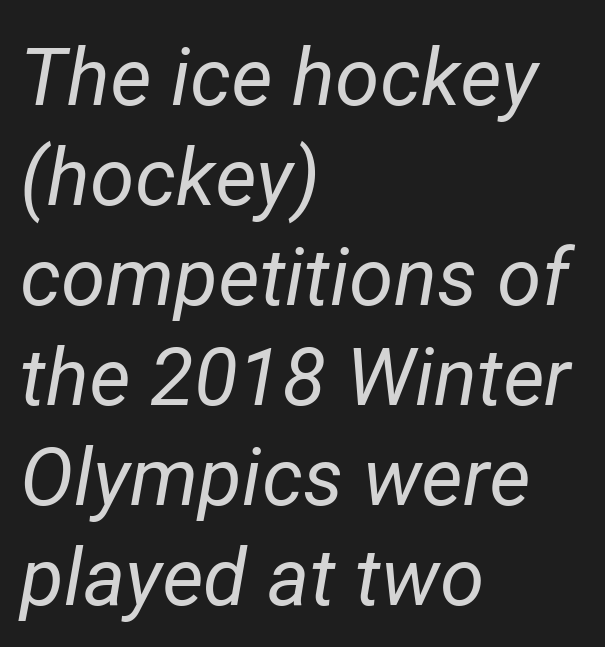
The strokes carry an ordinary text weight at most. Proportional: the letters do not fall into vertical columns. Honestly, the letter spacing is just normal — you wouldn't notice it. Line spacing here is normal. Does the copy run flush right? No — it runs flush left. Check under the words: just untouched page.
